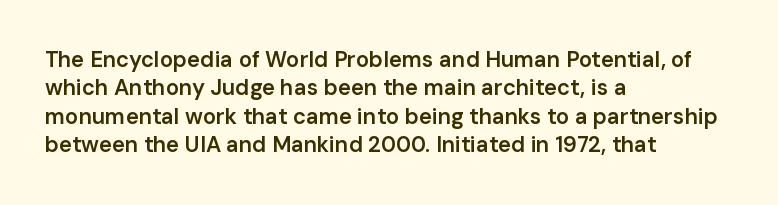
Tall strokes in this sample are plumb rather than angled. Caption: multi-line text, flush left, ragged right. Underline: absent. No extra tracking has been applied to these lines. The passage shown stacks its lines at a standard gap.
